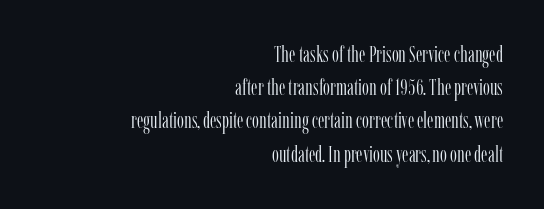
The image shows 22 px text type, upright; set right-aligned, normal line spacing (1.51x), normal letter spacing, not underlined.
